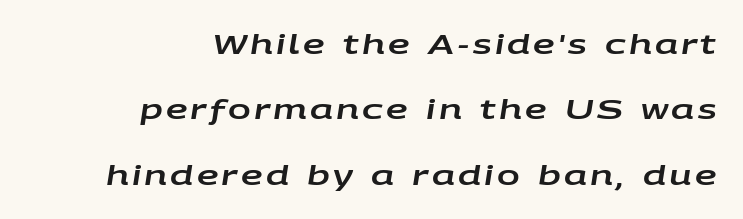
Nobody drew a line under any word here. A great deal of white space separates one row of letters from the next. The letters are slanted; this is an italic face. Compared with a flush-left layout, this one pins lines to the opposite, right side.
